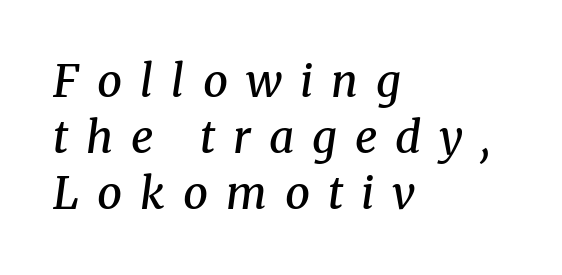
The image shows 44 px semibold serif type, italic (leaning right); set left-aligned, normal line spacing (1.27x), unusually wide letter spacing (+0.41 em), not underlined; medium stroke contrast and a medium x-height.
